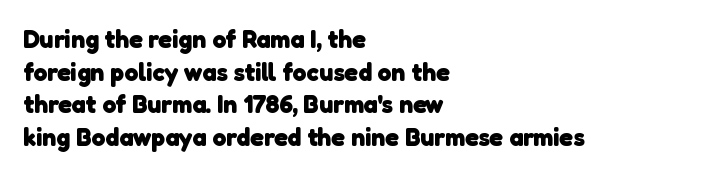
{"bold": "yes", "underline": "no", "align": "left", "line_spacing": "normal", "line_spacing_ratio": 1.31, "letter_spacing": "normal", "letter_spacing_em": 0.0, "glyph_px": 25}
